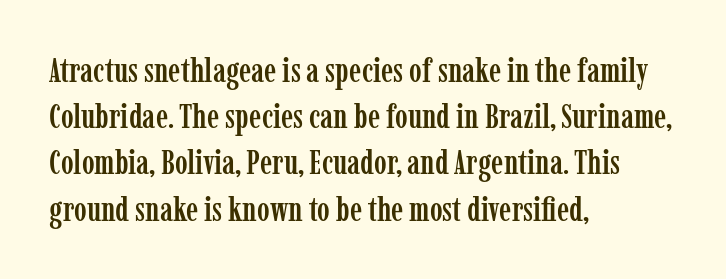
Regular leading. The rendering keeps characters at their native spacing. Typeset ragged right — the left edge is the straight one. Nobody drew a line under any word here. The font's upright variant was chosen for this text.
